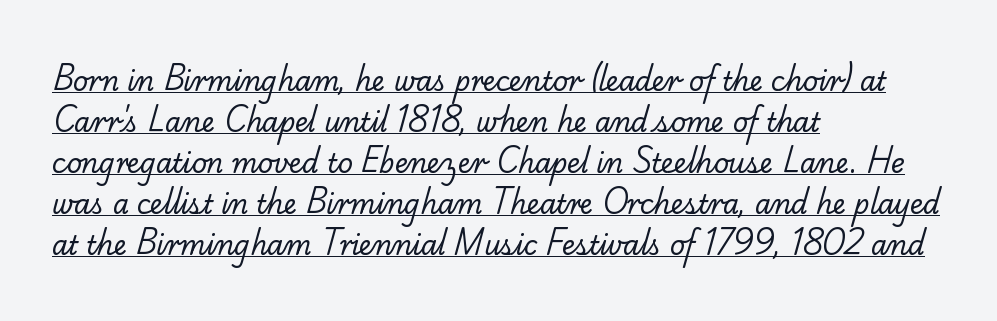
{"bold": "no", "underline": "yes", "align": "left", "line_spacing": "normal", "line_spacing_ratio": 1.58, "letter_spacing": "normal", "letter_spacing_em": 0.0, "glyph_px": 26}
